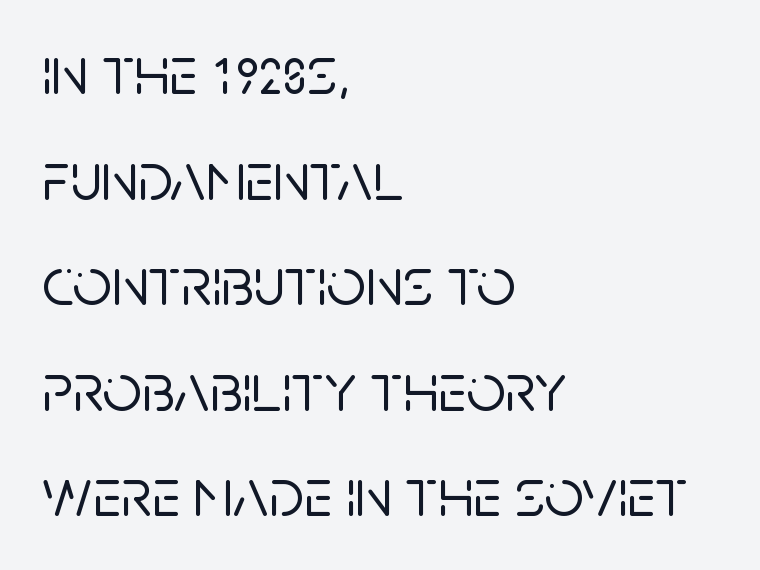
The image shows 69 px sans-serif type, upright; set left-aligned, normal line spacing (1.53x), normal letter spacing, not underlined; low stroke contrast and a large x-height.
